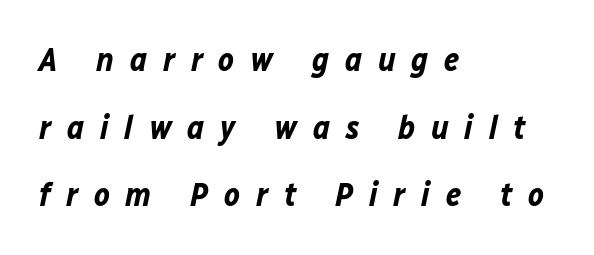
Q: Is the text bold? A: Yes.
Q: Is the text italic (slanted)? A: Yes, it leans right by about 12 degrees.
Q: Is the text underlined? A: No.
Q: How is the paragraph aligned? A: Left-aligned.
Q: Is the spacing between letters normal or unusually wide? A: Unusually wide.
Q: Is the spacing between lines tight, normal or loose? A: Loose.
Q: Width (condensed, normal, or wide)? A: Normal.
Q: Stroke contrast? A: Low.
Q: x-height? A: Medium.
Q: Monospaced? A: No.
